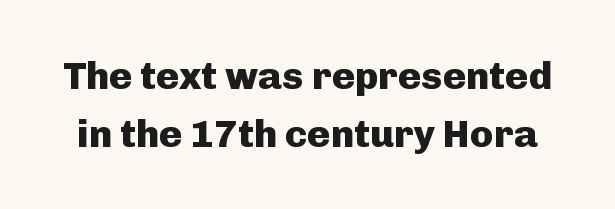
{"serif": "no", "italic": "no", "bold": "yes", "weight": "heavy", "width": "normal", "stroke_contrast": "low", "x_height": "medium", "monospaced": "no", "underline": "no", "line_spacing": "normal", "line_spacing_ratio": 1.48, "letter_spacing": "normal", "letter_spacing_em": 0.0, "glyph_px": 39}
